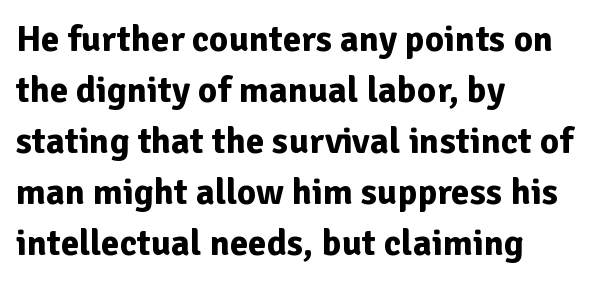
Alignment: flush left. Notice how thick the strokes are: this is what a full bold looks like. Think of a printed novel: that variable character pitch is what you see here. Regular leading. Vertical strokes here are truly vertical.
